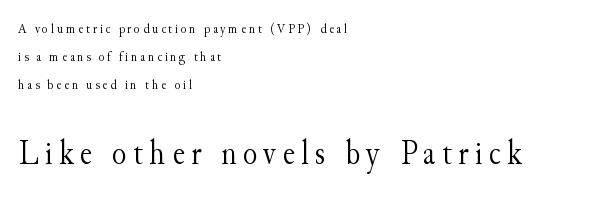
{"serif": "yes", "italic": "no", "bold": "no", "weight": "light", "width": "normal", "stroke_contrast": "medium", "x_height": "small", "monospaced": "no", "underline": "no", "align": "left", "line_spacing": "loose", "line_spacing_ratio": 2.0, "larger_block": "second", "size_ratio": 2.43, "glyph_px": 34}
